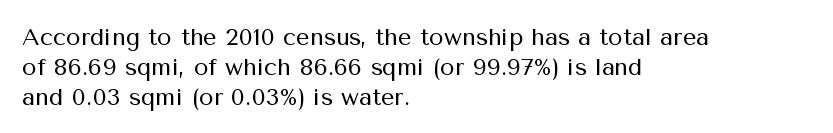
If you drew a line through each stem, it would be perfectly vertical. Tracking value appears to be zero — textbook default spacing. The rag falls on the right side of this text block. The face looks like a standard text weight, possibly lighter. The string is rendered with underlining switched off.
